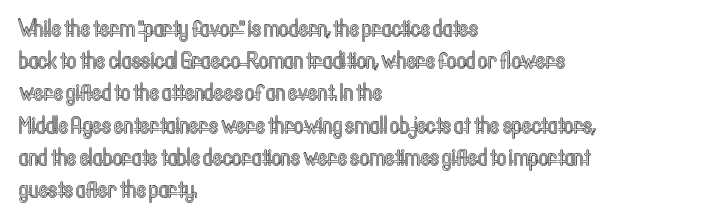
The image shows 23 px text type, upright; set left-aligned, normal line spacing (1.4x), normal letter spacing, not underlined.
